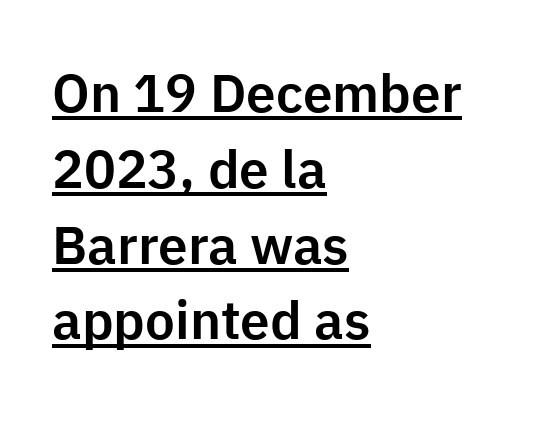
The image shows 53 px sans-serif type, upright; set left-aligned, normal line spacing (1.43x), normal letter spacing, underlined; low stroke contrast and a medium x-height.
